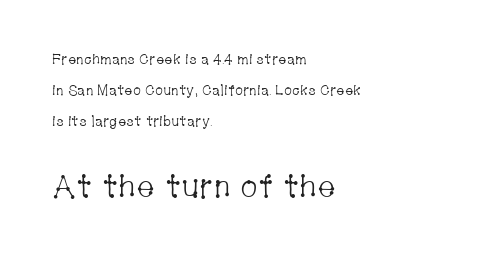
Visually, the bottom section dominates because its glyphs are scaled up. Descenders are the only things crossing below the line. The type family on display is of the serif kind. The rendering uses a large line-height, opening up the rows.
